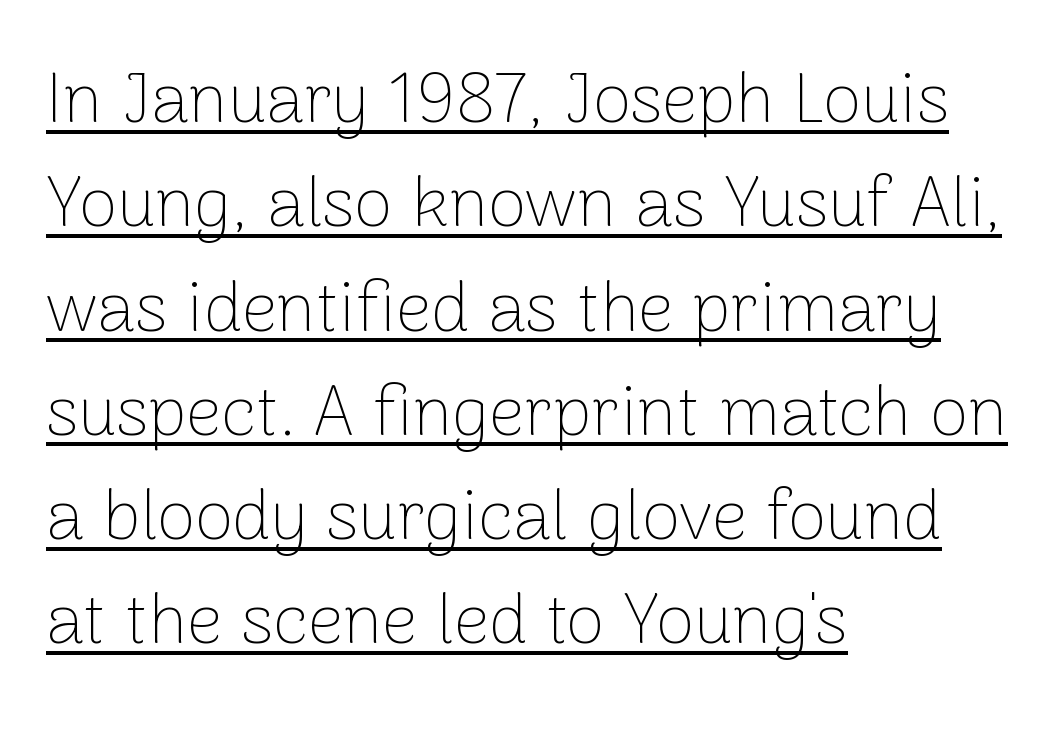
The image shows 70 px thin sans-serif type, upright; set left-aligned, normal line spacing (1.49x), normal letter spacing, underlined; low stroke contrast and a medium x-height.
